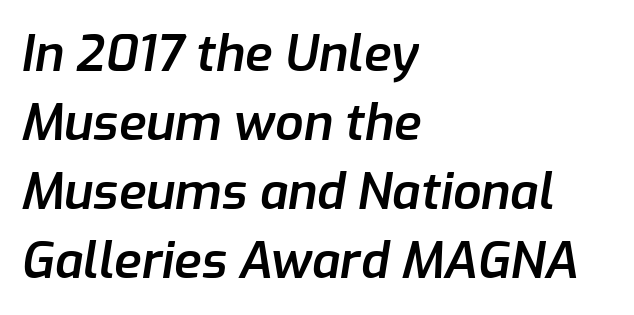
If you drew a ruler down the left edge, every line would touch it. Spacing verdict: proportional, widths tailored to each character. Baseline-to-baseline distance is the conventional proportion of letter height. The rendering keeps characters at their native spacing. Look at the stroke-to-counter ratio: somewhat heavy, a semibold.
